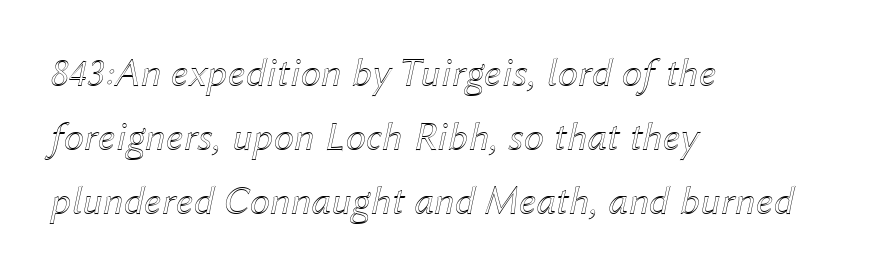
Q: Is the text italic (slanted)? A: Yes, it leans right by about 12 degrees.
Q: Is the text underlined? A: No.
Q: How is the paragraph aligned? A: Left-aligned.
Q: Is the spacing between letters normal or unusually wide? A: Normal.
Q: Is the spacing between lines tight, normal or loose? A: Normal.
Q: Width (condensed, normal, or wide)? A: Normal.
Q: x-height? A: Medium.
Q: Monospaced? A: No.
